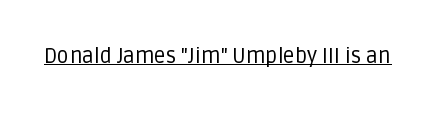
Italic: no, the glyphs are upright roman. You can see a thin bar hugging the bottom of the glyphs. Nothing heavy about these letters — not bold at all. Look at the tracking — it's just the regular setting, nothing added.
